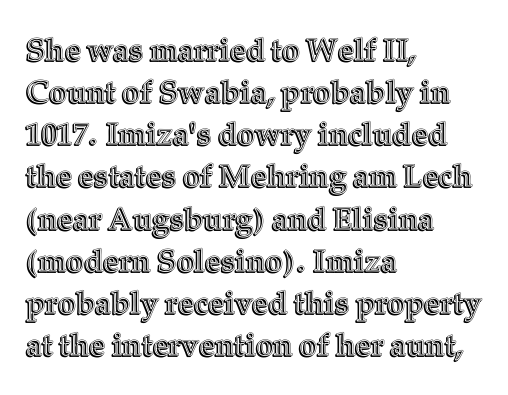
{"italic": "no", "width": "normal", "x_height": "medium", "monospaced": "no", "underline": "no", "align": "left", "line_spacing": "normal", "line_spacing_ratio": 1.36, "letter_spacing": "normal", "letter_spacing_em": 0.0, "glyph_px": 31}
